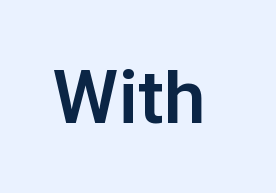
Q: Is the text bold? A: Yes.
Q: Is the text italic (slanted)? A: No, it is upright.
Q: Is the typeface a serif or a sans-serif typeface? A: Sans-serif.
Q: Is the text underlined? A: No.
Q: Is the spacing between letters normal or unusually wide? A: Normal.
Q: Width (condensed, normal, or wide)? A: Normal.
Q: Stroke contrast? A: Low.
Q: x-height? A: Medium.
Q: Monospaced? A: No.
